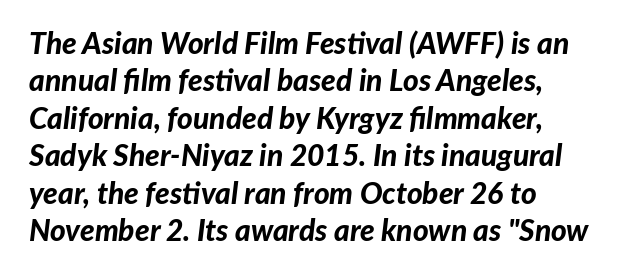
Does extra space separate the letters? No, they use regular spacing. There's an unmistakable incline to the writing here. As a designer I'd log this as weight 700, bold. The passage shown stacks its lines at a standard gap.
